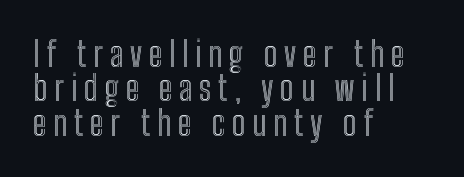
The image shows 34 px condensed type, upright; set left-aligned, tight line spacing (1.01x), unusually wide letter spacing (+0.2 em), not underlined; a medium x-height.
